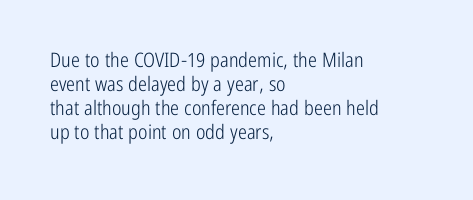
{"italic": "no", "bold": "no", "underline": "no", "align": "left", "line_spacing_ratio": 1.2, "letter_spacing": "normal", "letter_spacing_em": 0.0, "glyph_px": 20}
